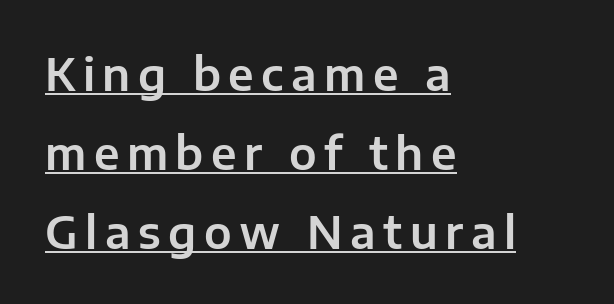
{"serif": "no", "italic": "no", "width": "normal", "stroke_contrast": "low", "x_height": "medium", "monospaced": "no", "underline": "yes", "align": "left", "line_spacing_ratio": 1.79, "glyph_px": 44}
